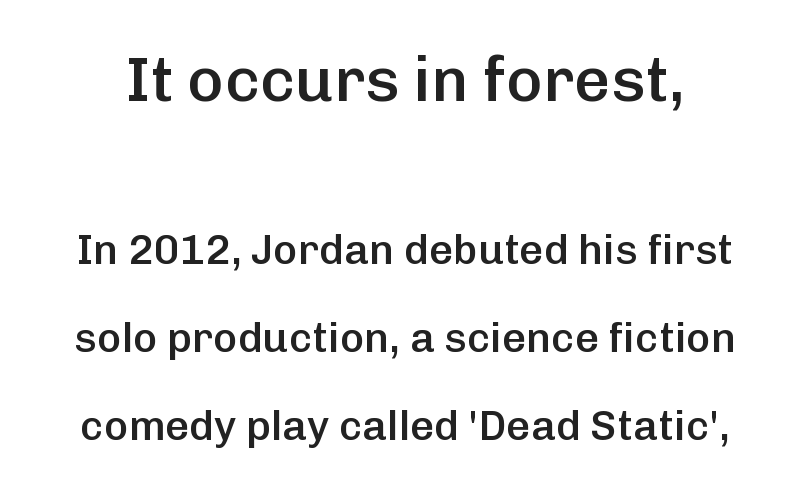
The image shows 63 px semibold sans-serif type, upright; set loose line spacing (2.1x), normal letter spacing, not underlined; the first (top) block is 1.5x larger; low stroke contrast and a medium x-height.
